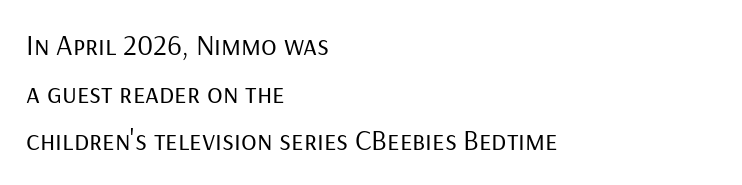
Think of a printed novel: that variable character pitch is what you see here. The characters are drawn with everyday or finer stroke widths. How are the letters spaced? Ordinarily, with no added tracking. The glyphs in this specimen are sans serif.
